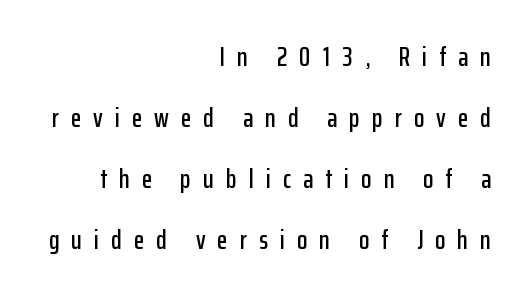
The image shows 27 px text type, upright; set right-aligned, loose line spacing (2.26x), unusually wide letter spacing (+0.45 em), not underlined.
